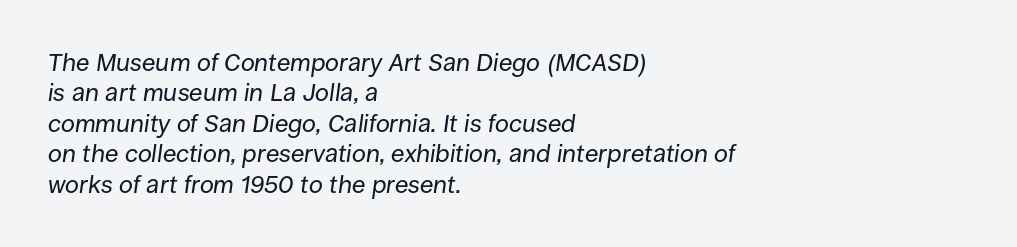
Q: Is the text bold? A: No.
Q: Is the text italic (slanted)? A: Yes, it leans right by about 8 degrees.
Q: Is the text underlined? A: No.
Q: How is the paragraph aligned? A: Left-aligned.
Q: Is the spacing between letters normal or unusually wide? A: Normal.
